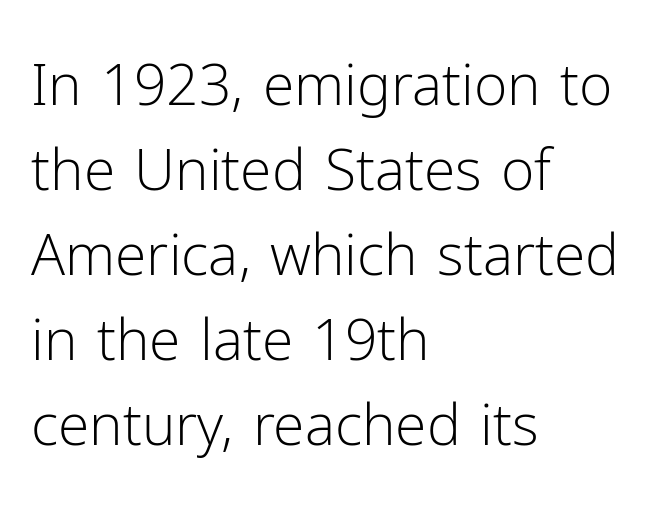
The letters stand straight up with perfectly vertical stems. Line beginnings align vertically; line endings do not. The face used here is proportionally spaced, like ordinary book or web type. Characters follow at the spacing the type designer built in. The vertical gap from one line to the next is medium. Is this a heavy cut? Hardly; it is regular or lighter.
